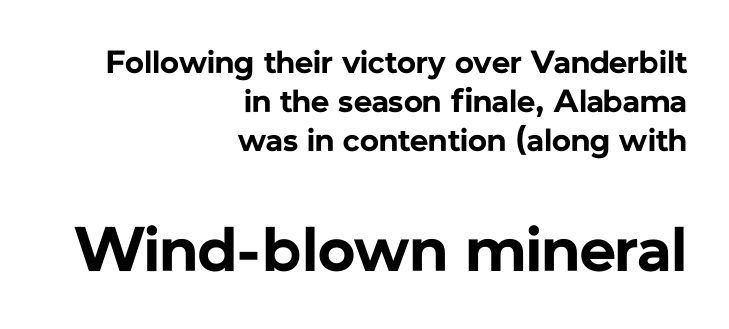
{"serif": "no", "italic": "no", "bold": "yes", "weight": "bold", "width": "normal", "stroke_contrast": "low", "x_height": "medium", "monospaced": "no", "underline": "no", "align": "right", "line_spacing_ratio": 1.22, "letter_spacing": "normal", "letter_spacing_em": 0.0, "larger_block": "second", "size_ratio": 1.97, "glyph_px": 63}
